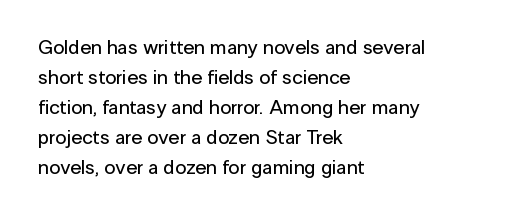
The passage shown has conventional tracking throughout. Is there much room between lines? A standard amount, neither cramped nor airy. This is the regular roman posture of the typeface. Plain, unruled lines of type. Typeset ragged right — the left edge is the straight one.
